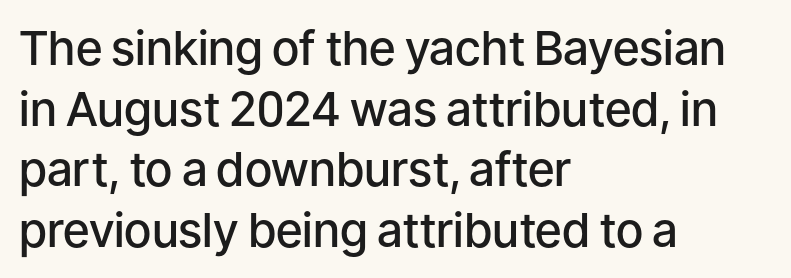
You could not count columns in this text — the font is proportionally spaced. Any mark beneath the type? The region is blank. Do the letters lean? They stand straight. Honestly, the letter spacing is just normal — you wouldn't notice it. Casual observation: everything's shoved over to the left. In terms of leading, this rendering sits right in the middle.
